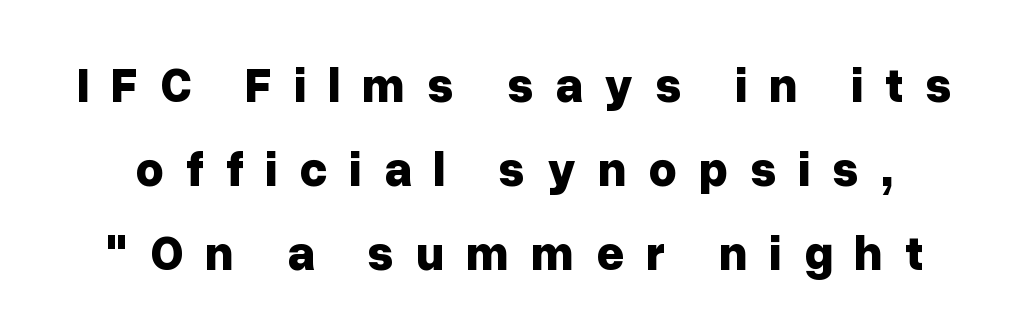
Spacing verdict: proportional, widths tailored to each character. Pretty heavy lettering here — definitely bold. The lettering stays uniformly vertical, giving the passage a roman look. Just letters on the line, the space beneath them empty. Glyph-to-glyph distance is far greater than everyday printed text.
